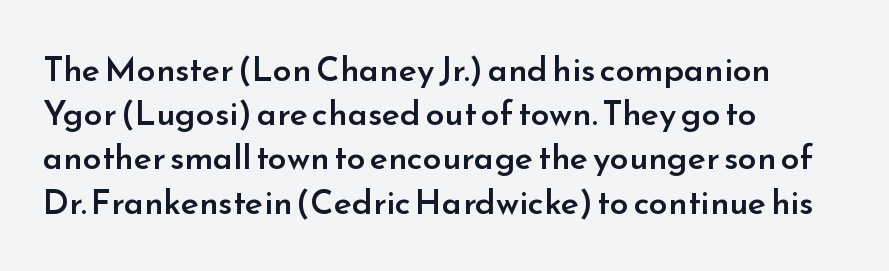
Q: Is the text bold? A: Semi-bold.
Q: Is the text italic (slanted)? A: No, it is upright.
Q: Is the typeface a serif or a sans-serif typeface? A: Sans-serif.
Q: Is the text underlined? A: No.
Q: How is the paragraph aligned? A: Left-aligned.
Q: Is the spacing between letters normal or unusually wide? A: Normal.
Q: Is the spacing between lines tight, normal or loose? A: Normal.
Q: Width (condensed, normal, or wide)? A: Normal.
Q: Stroke contrast? A: Low.
Q: x-height? A: Small.
Q: Monospaced? A: No.
